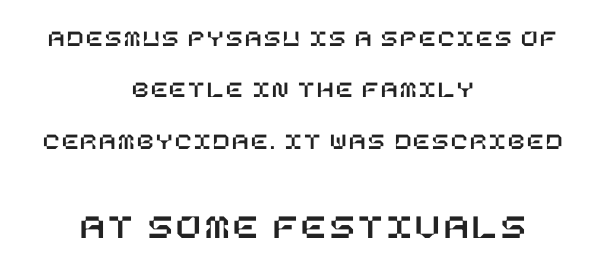
{"italic": "no", "width": "normal", "stroke_contrast": "low", "x_height": "large", "underline": "no", "align": "center", "line_spacing": "loose", "line_spacing_ratio": 2.14, "larger_block": "second", "size_ratio": 1.5, "glyph_px": 36}
